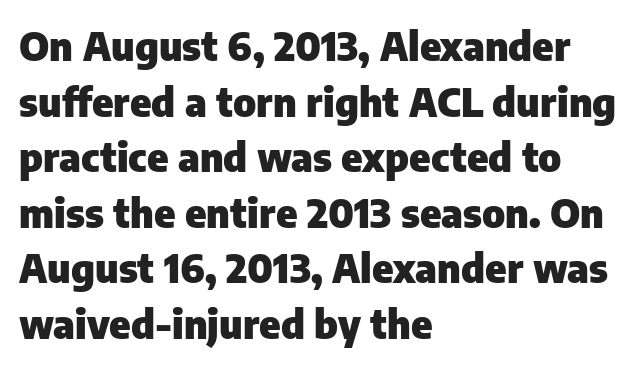
Baseline-to-baseline distance is the conventional proportion of letter height. The gaps between neighbouring characters are ordinary and unremarkable. This rendering uses left alignment, leaving the right contour irregular. Each glyph is drawn with heavy, bold strokes. Type without underlining. Is this a fixed-width face? No — the glyphs have proportional, varying widths.
